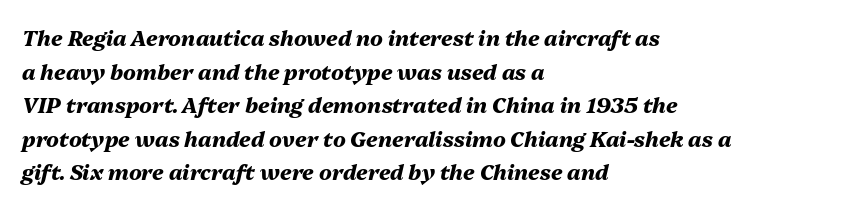
The image shows 21 px bold type, italic (leaning right); set left-aligned, normal line spacing (1.6x), normal letter spacing, not underlined.
